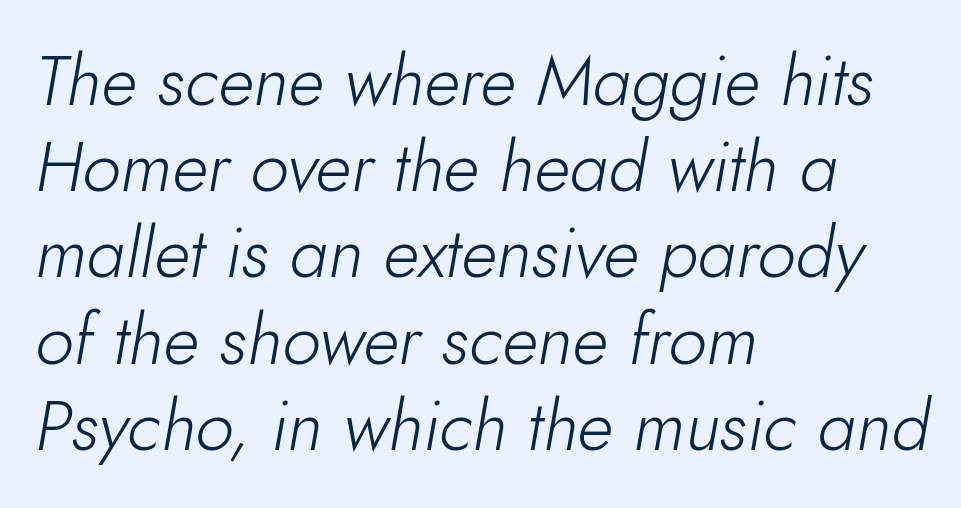
Italic: yes, the glyphs are oblique. Varying glyph widths throughout — classic text-font behaviour. Nothing heavy about these letters — not bold at all. The baseline area is clear. Look at the tracking — it's just the regular setting, nothing added.
